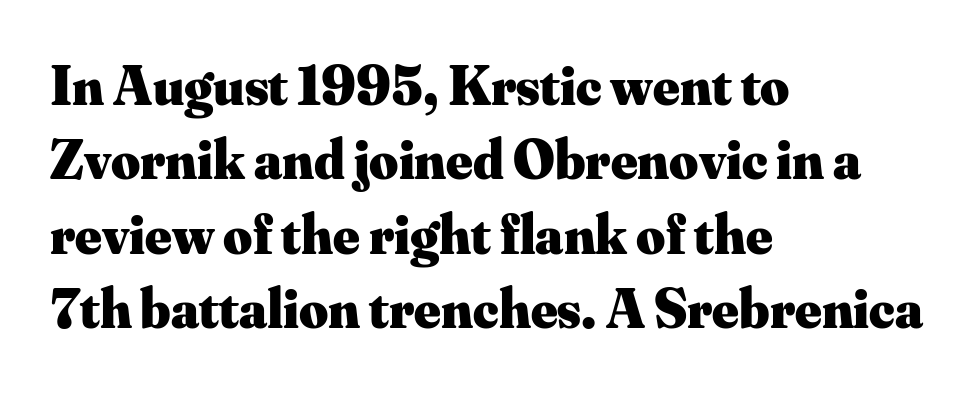
The zone under the glyphs is completely vacant. This sample has the flowing, uneven cadence of proportional lettering. Short note: letters normally spaced. Note: serifs present on the glyphs. Where is the straight margin? On the left.
